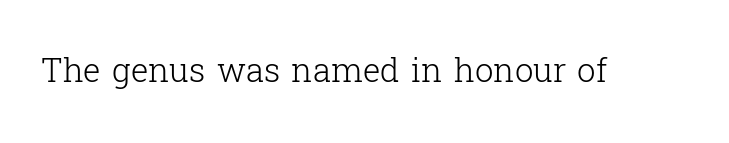
Q: Is the text bold? A: No.
Q: Is the text italic (slanted)? A: No, it is upright.
Q: Is the typeface a serif or a sans-serif typeface? A: Serif.
Q: Is the text underlined? A: No.
Q: Is the spacing between letters normal or unusually wide? A: Normal.
Q: Width (condensed, normal, or wide)? A: Normal.
Q: Stroke contrast? A: Low.
Q: x-height? A: Medium.
Q: Monospaced? A: No.
